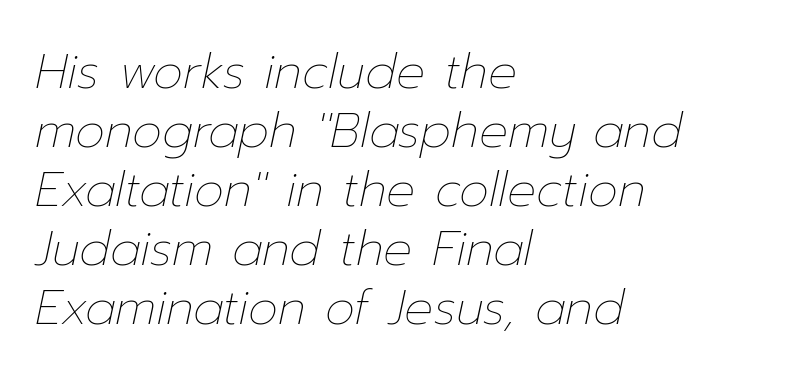
Q: Is the text bold? A: No.
Q: Is the text italic (slanted)? A: Yes, it leans right by about 12 degrees.
Q: Is the text underlined? A: No.
Q: How is the paragraph aligned? A: Left-aligned.
Q: Is the spacing between letters normal or unusually wide? A: Normal.
Q: Width (condensed, normal, or wide)? A: Normal.
Q: Stroke contrast? A: Low.
Q: x-height? A: Medium.
Q: Monospaced? A: No.
